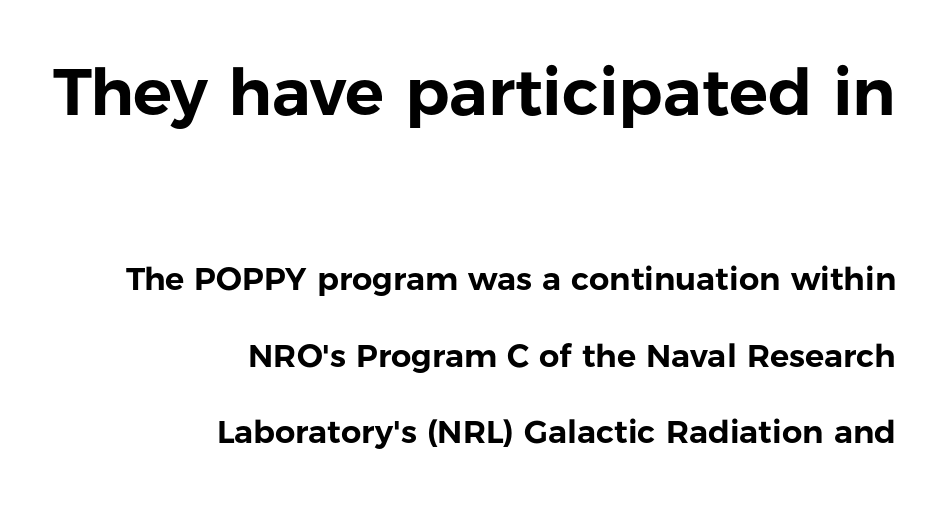
{"serif": "no", "italic": "no", "width": "normal", "stroke_contrast": "low", "x_height": "medium", "monospaced": "no", "underline": "no", "align": "right", "line_spacing": "loose", "line_spacing_ratio": 2.39, "letter_spacing": "normal", "letter_spacing_em": 0.0, "larger_block": "first", "size_ratio": 2.03, "glyph_px": 65}
